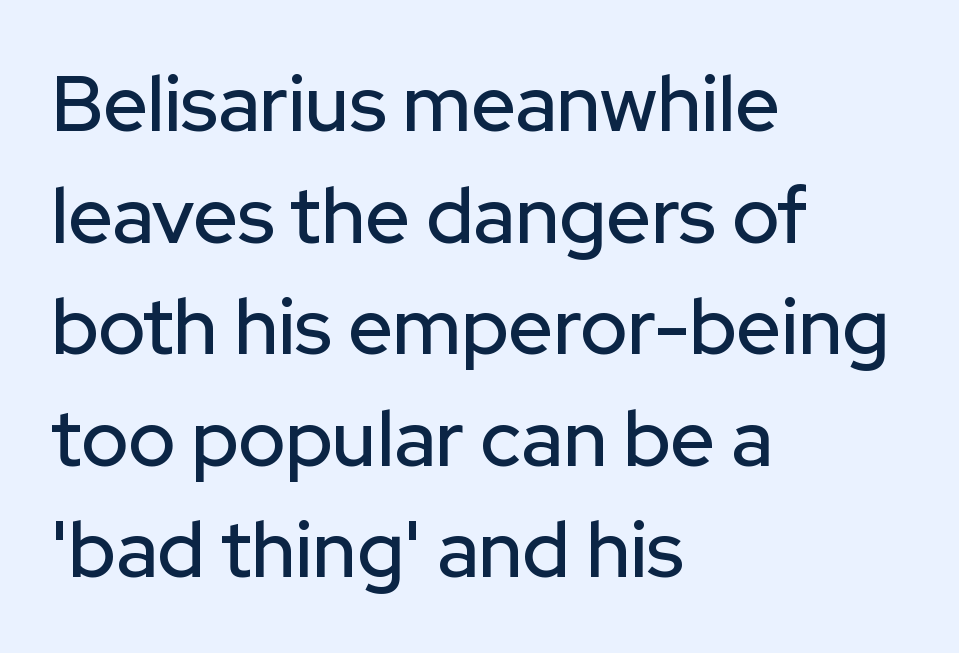
Look at the bottom of the vertical strokes: they stop flat, with no serifs. Alignment: flush left. This sample uses an upright cut, with every glyph sitting square on the baseline. A typesetter would call this zero additional tracking.
